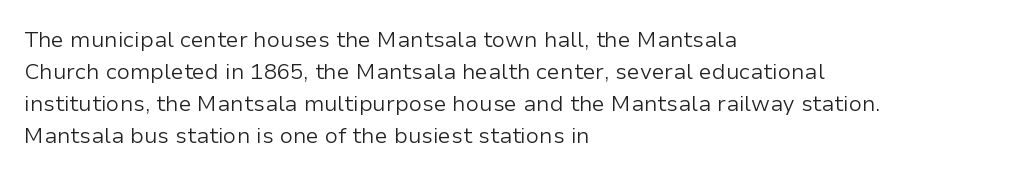
The image shows 22 px text type, upright; set left-aligned, normal line spacing (1.46x), normal letter spacing, not underlined.
